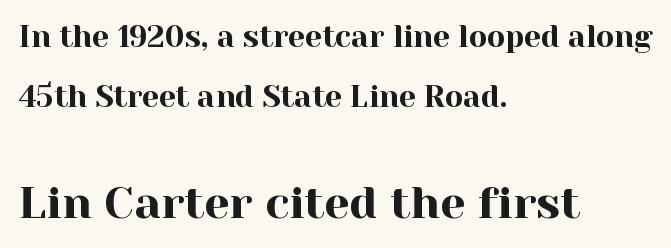
{"serif": "yes", "italic": "no", "width": "normal", "x_height": "medium", "monospaced": "no", "underline": "no", "align": "left", "line_spacing": "loose", "line_spacing_ratio": 2.01, "letter_spacing": "normal", "letter_spacing_em": 0.0, "larger_block": "second", "size_ratio": 1.5, "glyph_px": 45}
